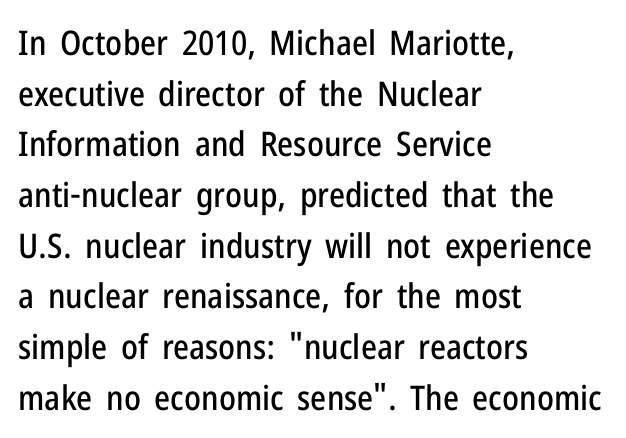
Note: no serifs on the glyphs. Posture: upright roman. This rendering features lettering with no underline. Note the varied advance widths — an 'i' is clearly narrower than an 'm'.
